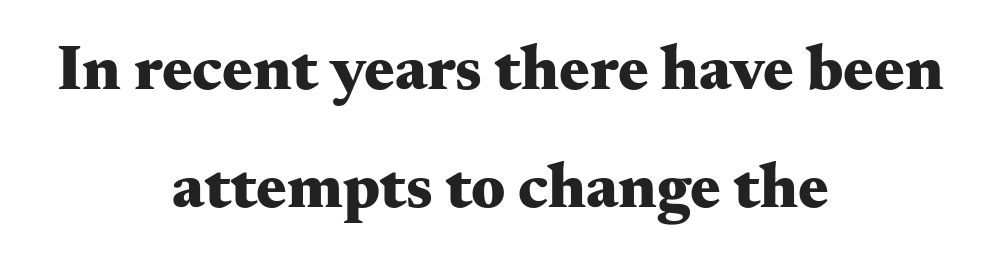
The rag falls on both sides of this text block equally. The words here are not underlined. This is heavy type, rendered in bold. The typography opts for an upright posture over an oblique one.
